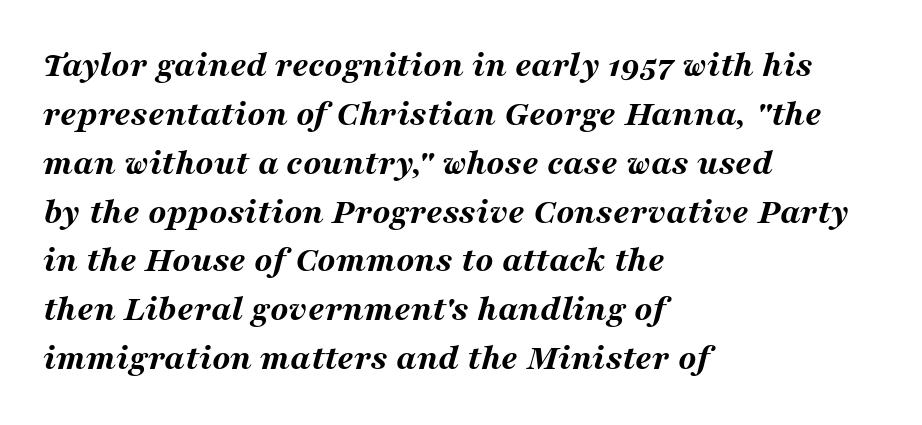
The image shows 37 px bold, wide type, italic (leaning right); set left-aligned, normal line spacing (1.32x), normal letter spacing, not underlined; medium stroke contrast and a medium x-height.
